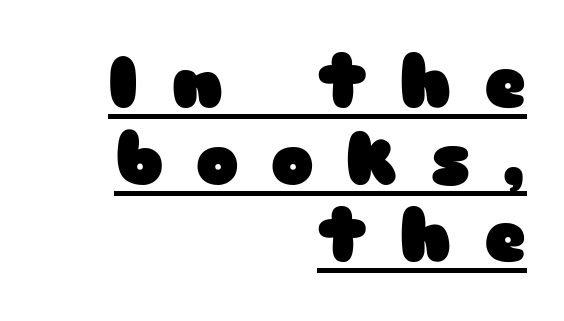
{"serif": "no", "italic": "no", "bold": "yes", "weight": "heavy", "width": "wide", "stroke_contrast": "low", "x_height": "medium", "monospaced": "no", "underline": "yes", "align": "right", "line_spacing": "tight", "line_spacing_ratio": 1.07, "letter_spacing": "wide", "letter_spacing_em": 0.45, "glyph_px": 72}
